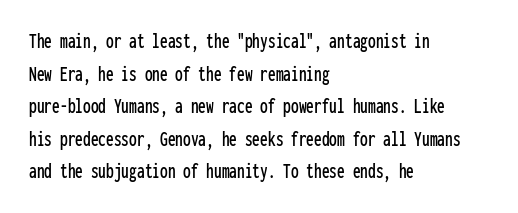
The image shows 22 px text type, upright; set left-aligned, normal line spacing (1.48x), normal letter spacing, not underlined.
